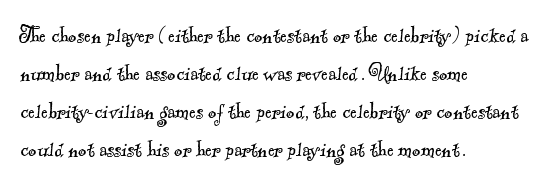
Teacher's note: observe the even left margin — that is flush-left alignment. A clean baseline with only descenders dipping below it. The designer left line spacing at the default. Characters follow at the spacing the type designer built in.
